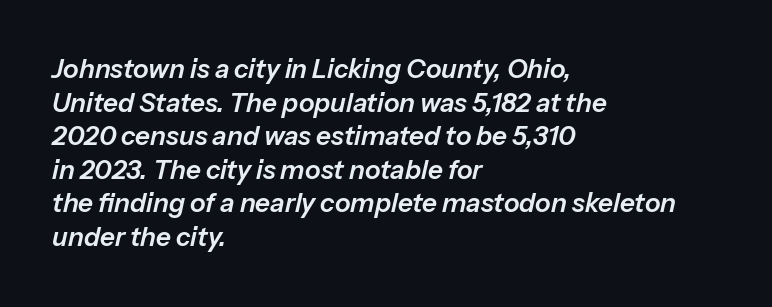
The image shows 26 px text type, italic (leaning right); set left-aligned, normal line spacing (1.29x), normal letter spacing, not underlined.
